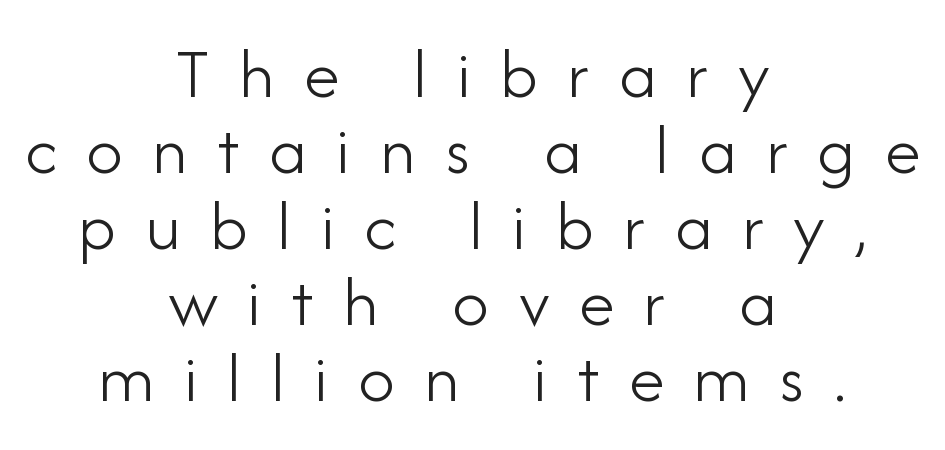
{"serif": "no", "italic": "no", "bold": "no", "weight": "light", "width": "normal", "stroke_contrast": "low", "x_height": "small", "monospaced": "no", "underline": "no", "align": "center", "line_spacing": "tight", "line_spacing_ratio": 1.04, "letter_spacing": "wide", "letter_spacing_em": 0.4, "glyph_px": 73}
